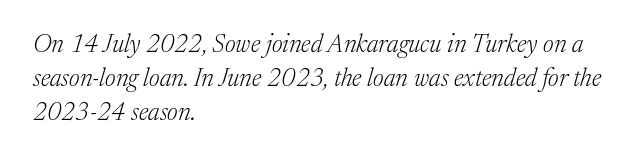
The image shows 25 px text type, italic (leaning right); set left-aligned, normal line spacing (1.36x), normal letter spacing, not underlined.
